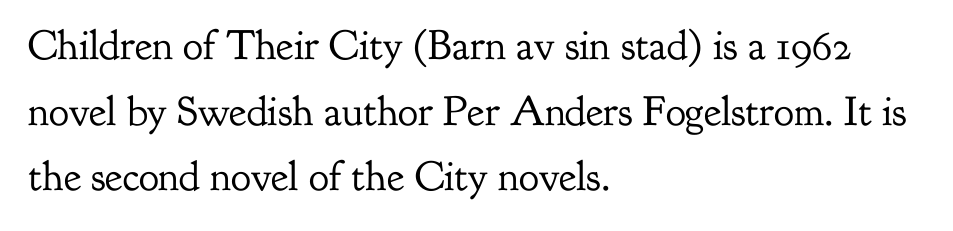
{"serif": "yes", "italic": "no", "bold": "no", "weight": "regular", "width": "normal", "stroke_contrast": "low", "x_height": "small", "monospaced": "no", "underline": "no", "align": "left", "line_spacing": "normal", "line_spacing_ratio": 1.56, "letter_spacing": "normal", "letter_spacing_em": 0.0, "glyph_px": 42}
